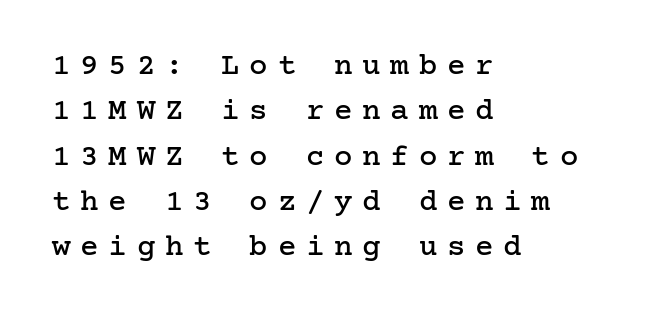
{"serif": "yes", "italic": "no", "width": "normal", "stroke_contrast": "low", "x_height": "medium", "underline": "no", "align": "left", "line_spacing": "normal", "line_spacing_ratio": 1.46, "letter_spacing": "wide", "letter_spacing_em": 0.31, "glyph_px": 31}
